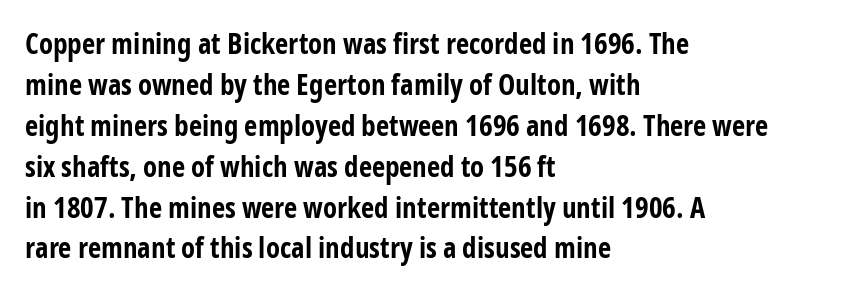
The image shows 29 px bold, condensed sans-serif type, upright; set left-aligned, normal line spacing (1.41x), normal letter spacing, not underlined; low stroke contrast and a medium x-height.
